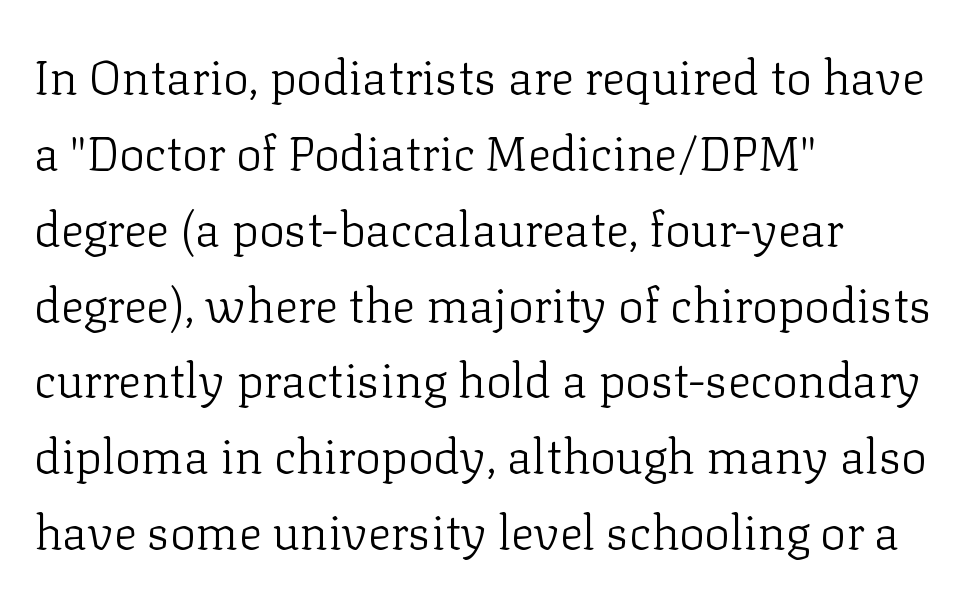
Q: Is the text bold? A: No.
Q: Is the text italic (slanted)? A: No, it is upright.
Q: Is the typeface a serif or a sans-serif typeface? A: Serif.
Q: Is the text underlined? A: No.
Q: How is the paragraph aligned? A: Left-aligned.
Q: Is the spacing between letters normal or unusually wide? A: Normal.
Q: Is the spacing between lines tight, normal or loose? A: Normal.
Q: Width (condensed, normal, or wide)? A: Normal.
Q: Stroke contrast? A: Low.
Q: x-height? A: Medium.
Q: Monospaced? A: No.
